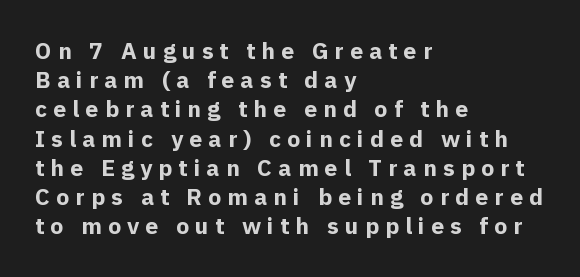
Q: Is the text bold? A: Yes.
Q: Is the text italic (slanted)? A: No, it is upright.
Q: Is the text underlined? A: No.
Q: How is the paragraph aligned? A: Left-aligned.
Q: Is the spacing between letters normal or unusually wide? A: Unusually wide.
Q: Is the spacing between lines tight, normal or loose? A: Normal.
